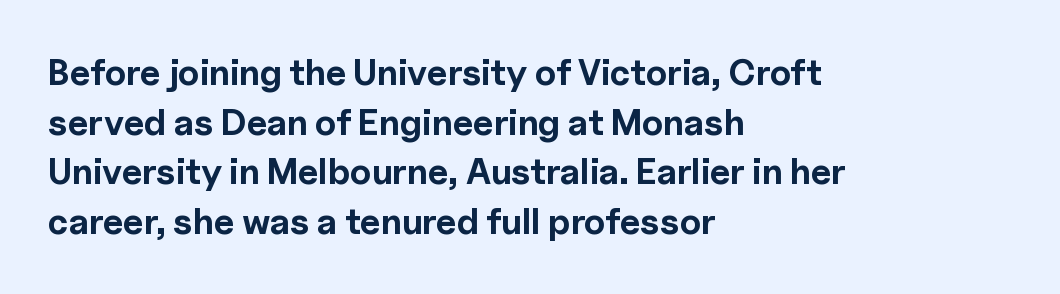
{"serif": "no", "italic": "no", "bold": "yes", "weight": "bold", "width": "normal", "x_height": "medium", "monospaced": "no", "underline": "no", "align": "left", "line_spacing": "normal", "line_spacing_ratio": 1.38, "letter_spacing": "normal", "letter_spacing_em": 0.0, "glyph_px": 36}
